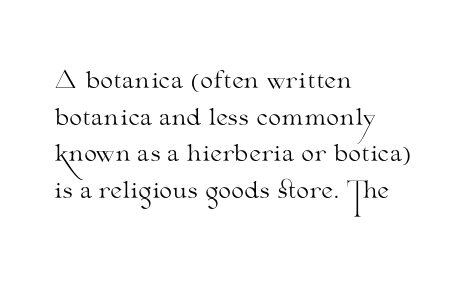
{"italic": "no", "bold": "no", "underline": "no", "align": "left", "line_spacing": "normal", "line_spacing_ratio": 1.59, "letter_spacing": "normal", "letter_spacing_em": 0.0, "glyph_px": 23}
